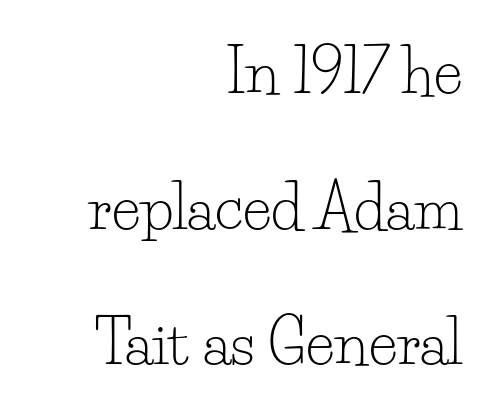
Q: Is the text bold? A: No.
Q: Is the text italic (slanted)? A: No, it is upright.
Q: Is the typeface a serif or a sans-serif typeface? A: Serif.
Q: Is the text underlined? A: No.
Q: How is the paragraph aligned? A: Right-aligned.
Q: Is the spacing between letters normal or unusually wide? A: Normal.
Q: Is the spacing between lines tight, normal or loose? A: Loose.
Q: Width (condensed, normal, or wide)? A: Normal.
Q: Stroke contrast? A: Low.
Q: x-height? A: Small.
Q: Monospaced? A: No.
